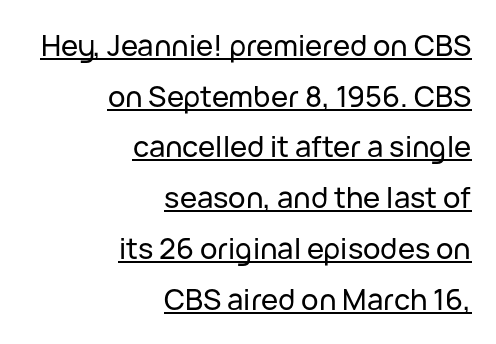
A sans-serif font was chosen for this passage. Does extra space separate the letters? No, they use regular spacing. A typesetter would call this proportional, since set widths differ per character. Upright lettering throughout.
